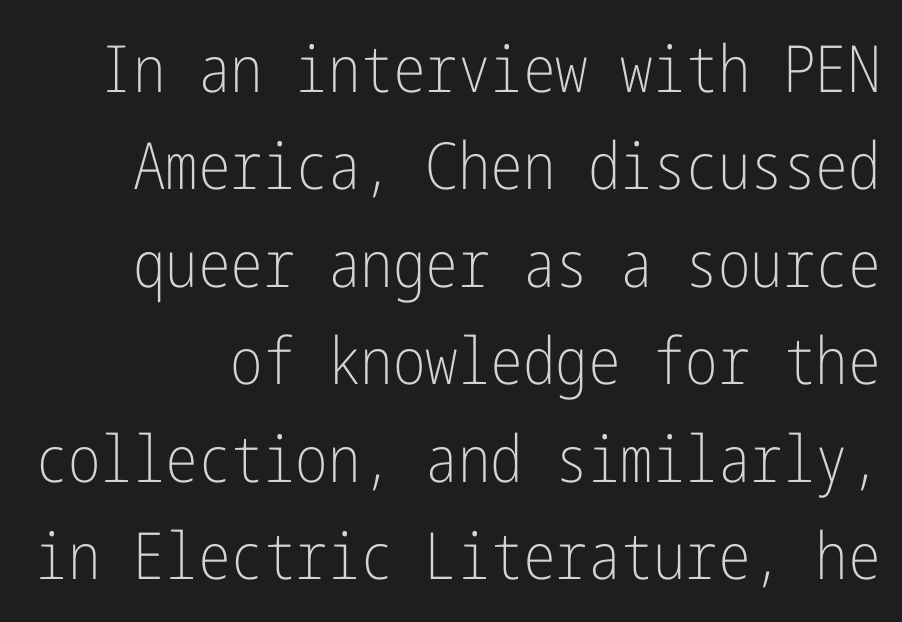
Serifs: no, the terminals of the letterforms are clean. The face looks like a standard text weight, possibly lighter. Rule under the text: the space is simply empty. Letter spacing: default.
